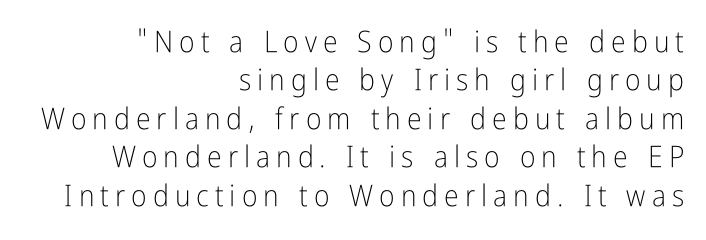
The image shows 30 px light, condensed sans-serif type, upright; set right-aligned, normal line spacing (1.28x), unusually wide letter spacing (+0.2 em), not underlined; low stroke contrast and a medium x-height.
